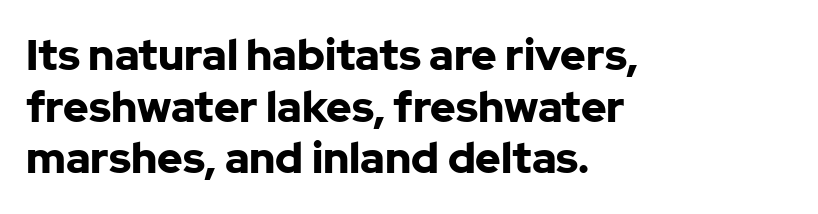
The image shows 43 px bold sans-serif type, upright; set left-aligned, line spacing 1.2x, normal letter spacing, not underlined; low stroke contrast and a medium x-height.
